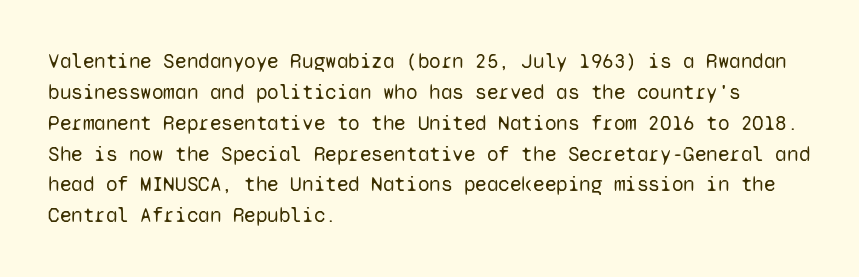
The image shows 21 px text type, upright; set left-aligned, normal line spacing (1.47x), normal letter spacing, not underlined.
